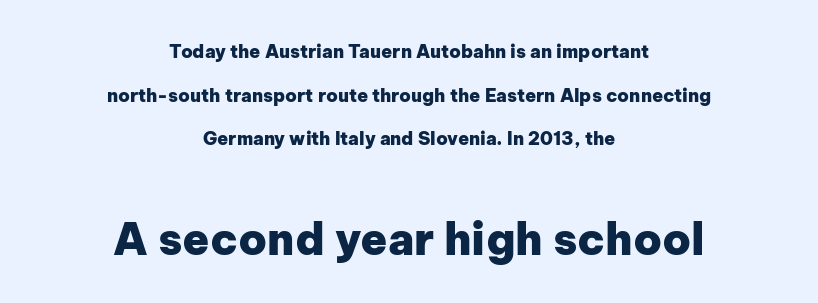
{"serif": "no", "italic": "no", "bold": "yes", "weight": "heavy", "width": "normal", "stroke_contrast": "low", "x_height": "medium", "monospaced": "no", "underline": "no", "align": "center", "line_spacing": "loose", "line_spacing_ratio": 2.42, "letter_spacing": "normal", "letter_spacing_em": 0.0, "larger_block": "second", "size_ratio": 2.44, "glyph_px": 44}
